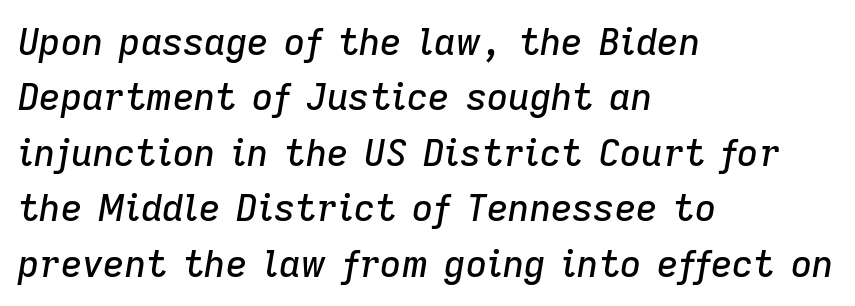
{"italic": "yes", "lean": "right", "slant_degrees": 9, "width": "normal", "stroke_contrast": "low", "x_height": "medium", "monospaced": "no", "underline": "no", "align": "left", "line_spacing": "normal", "line_spacing_ratio": 1.5, "letter_spacing": "normal", "letter_spacing_em": 0.0, "glyph_px": 37}
